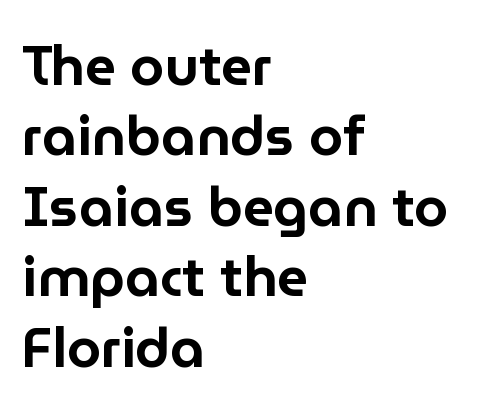
The image shows 55 px sans-serif type, upright; set left-aligned, normal line spacing (1.28x), normal letter spacing, not underlined; low stroke contrast and a medium x-height.
